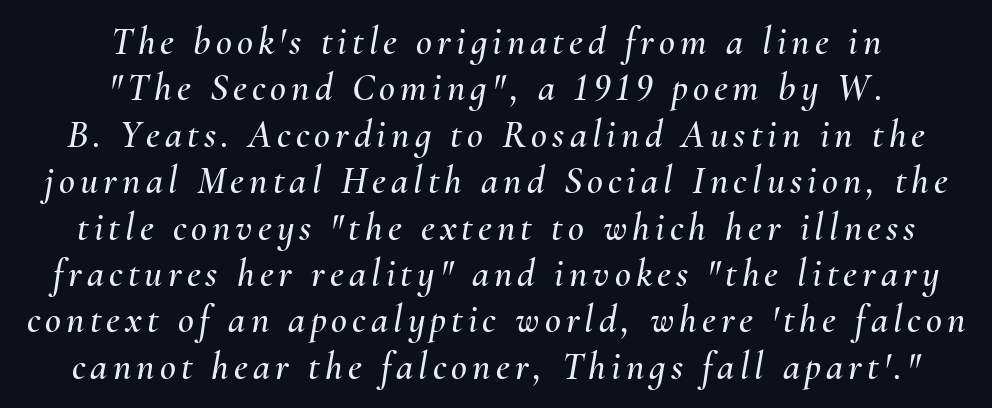
Q: Is the text italic (slanted)? A: Yes, it leans right by about 10 degrees.
Q: Is the text underlined? A: No.
Q: How is the paragraph aligned? A: Centered.
Q: Width (condensed, normal, or wide)? A: Normal.
Q: Stroke contrast? A: Medium.
Q: x-height? A: Small.
Q: Monospaced? A: No.
